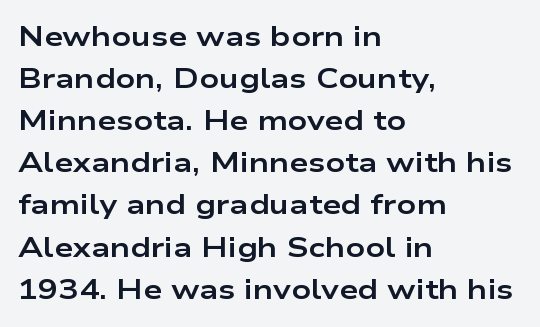
Q: Is the text bold? A: Yes.
Q: Is the text italic (slanted)? A: No, it is upright.
Q: Is the text underlined? A: No.
Q: How is the paragraph aligned? A: Left-aligned.
Q: Is the spacing between letters normal or unusually wide? A: Normal.
Q: Is the spacing between lines tight, normal or loose? A: Normal.
